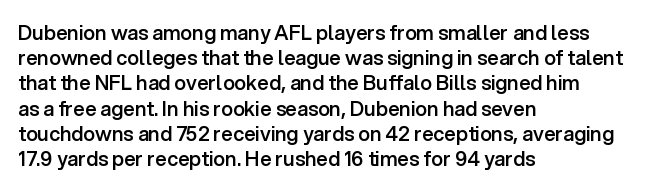
Caption: multi-line text, flush left, ragged right. Is the type bold? Partly — it's a semibold, heavier than regular but not fully bold. The rendering keeps characters at their native spacing. Is there any slant? The stems are plumb. Compared with typical paragraphs, the rows here are spaced about the same.
